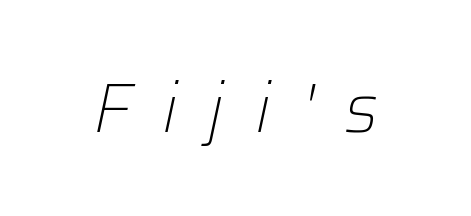
Q: Is the text bold? A: No.
Q: Is the text italic (slanted)? A: Yes, it leans right by about 12 degrees.
Q: Is the text underlined? A: No.
Q: Is the spacing between letters normal or unusually wide? A: Unusually wide.
Q: Width (condensed, normal, or wide)? A: Normal.
Q: Stroke contrast? A: Low.
Q: x-height? A: Medium.
Q: Monospaced? A: No.
